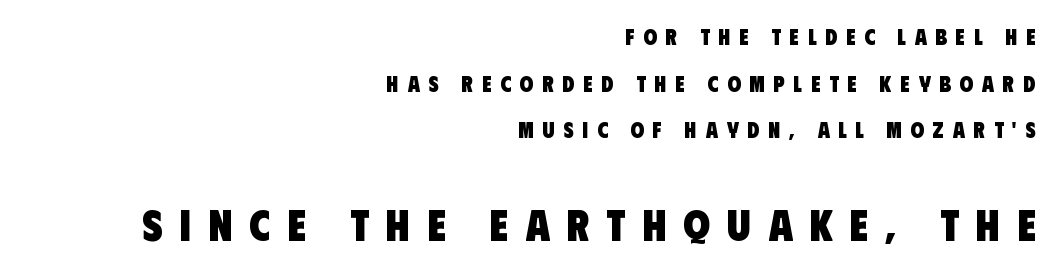
Q: Is the text bold? A: Yes.
Q: Is the typeface a serif or a sans-serif typeface? A: Sans-serif.
Q: Is the text underlined? A: No.
Q: How is the paragraph aligned? A: Right-aligned.
Q: Is the spacing between letters normal or unusually wide? A: Unusually wide.
Q: Is the spacing between lines tight, normal or loose? A: Loose.
Q: Which block of text is set in a larger size, the first (top) or the second (bottom)? A: The second (bottom) one.
Q: Width (condensed, normal, or wide)? A: Condensed.
Q: Stroke contrast? A: Low.
Q: x-height? A: Large.
Q: Monospaced? A: No.
